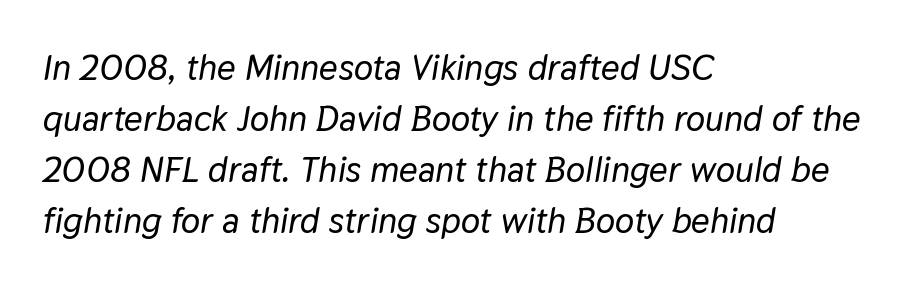
Q: Is the text italic (slanted)? A: Yes, it leans right by about 9 degrees.
Q: Is the text underlined? A: No.
Q: How is the paragraph aligned? A: Left-aligned.
Q: Is the spacing between letters normal or unusually wide? A: Normal.
Q: Is the spacing between lines tight, normal or loose? A: Normal.
Q: Width (condensed, normal, or wide)? A: Normal.
Q: Stroke contrast? A: Low.
Q: x-height? A: Medium.
Q: Monospaced? A: No.
